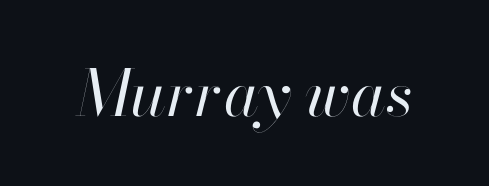
The image shows 64 px regular-weight type, italic (leaning right); set normal letter spacing, not underlined; high stroke contrast and a small x-height.
